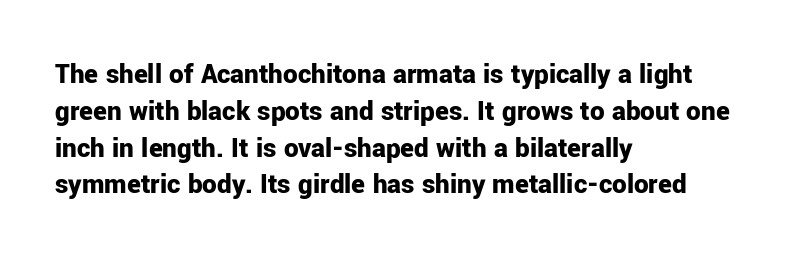
The image shows 29 px bold sans-serif type, upright; set left-aligned, normal line spacing (1.27x), normal letter spacing, not underlined; low stroke contrast and a medium x-height.
